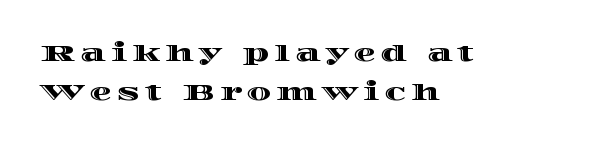
The image shows 22 px text type, upright; set left-aligned, line spacing 1.77x, unusually wide letter spacing (+0.23 em), not underlined.
